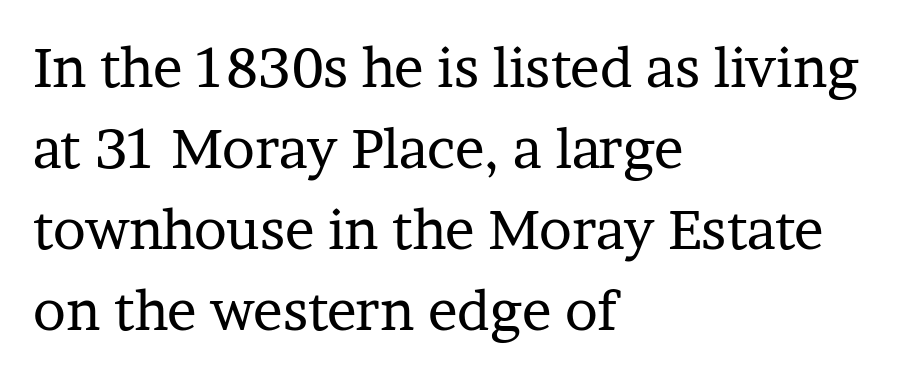
Any mark beneath the type? The region is blank. One-word summary of the alignment: left. The passage shown stacks its lines at a standard gap. Standard letterfit; no display-style spreading of the glyphs.
